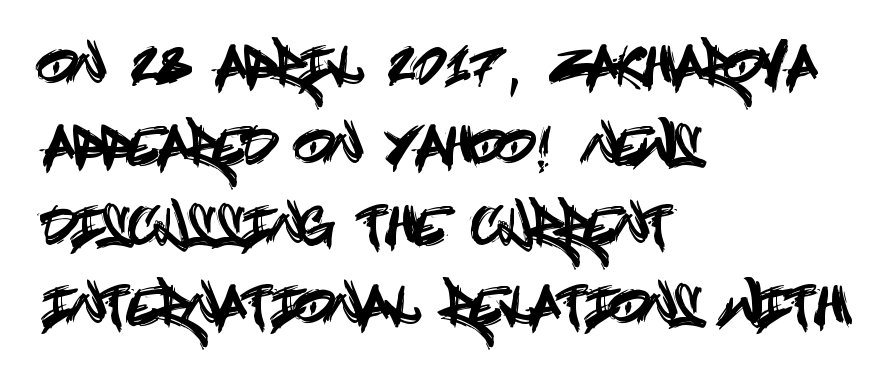
The gap between lines stays unmarked. Does extra space separate the letters? No, they use regular spacing. Quick note: interline space is typical. A classic flush-left, rag-right setting is used for this passage. Serifs: no, the terminals of the letterforms are clean.
